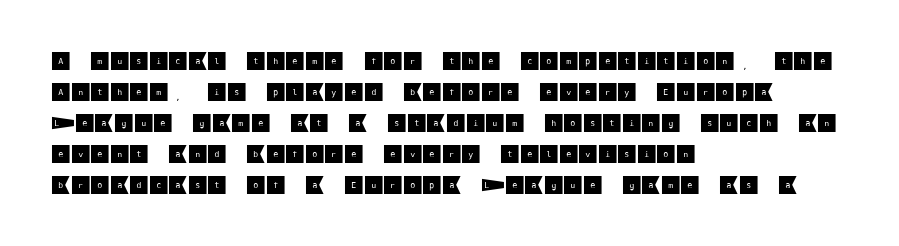
Layout note: lines flush left. Designer's note — italics off, roman on. The baseline area is clear. Reading down the column, the eye jumps a familiar distance to each next line. Default kerning and tracking; the words read as compact shapes.
